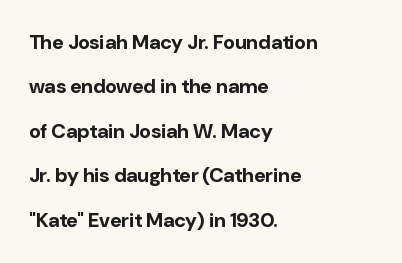
{"italic": "no", "bold": "yes", "underline": "no", "align": "left", "line_spacing": "loose", "line_spacing_ratio": 2.22, "letter_spacing": "normal", "letter_spacing_em": 0.0, "glyph_px": 20}
